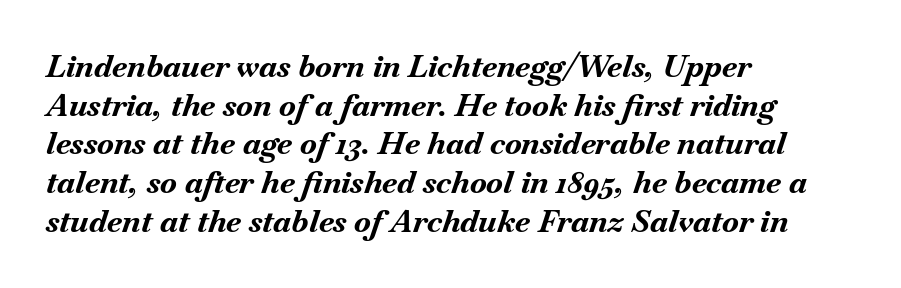
The image shows 31 px bold type, italic (leaning right); set left-aligned, normal line spacing (1.25x), normal letter spacing, not underlined; medium stroke contrast and a small x-height.
